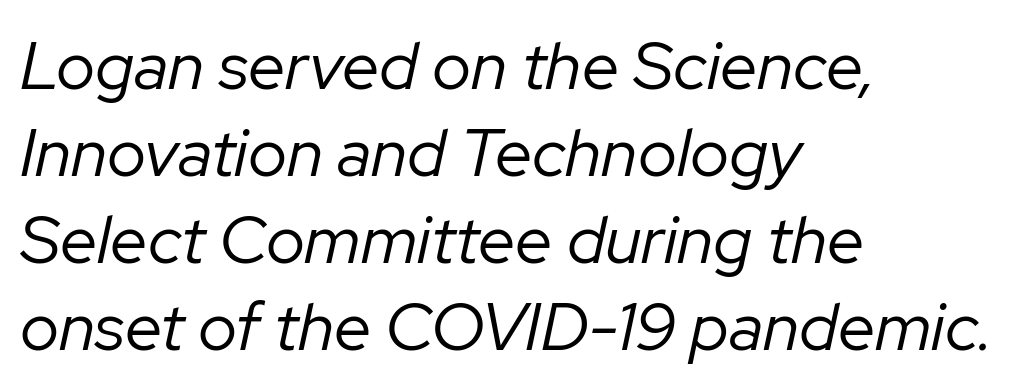
Note the varied advance widths — an 'i' is clearly narrower than an 'm'. The axis of the letterforms is tilted away from vertical. Caption: face not bold, strokes unweighted. Clear beneath every line of the passage. Words appear dense and cohesive because spacing is normal. Successive baselines arrive at the customary interval.
